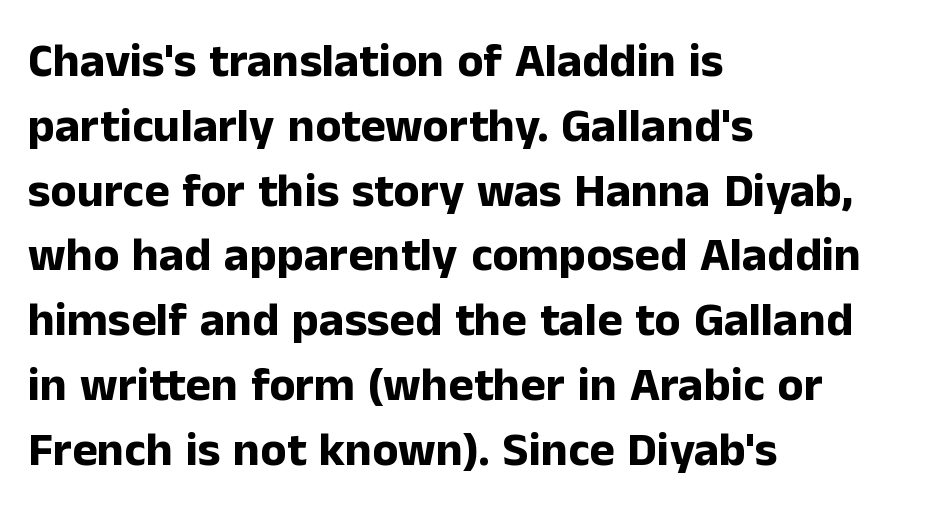
Spacing verdict: proportional, widths tailored to each character. I'd describe the lettering as bold — thick and assertive. Every character sits straight up, as roman type does. Descender tails drop into unmarked territory. Examine the stroke ends and you'll find no serifs.
